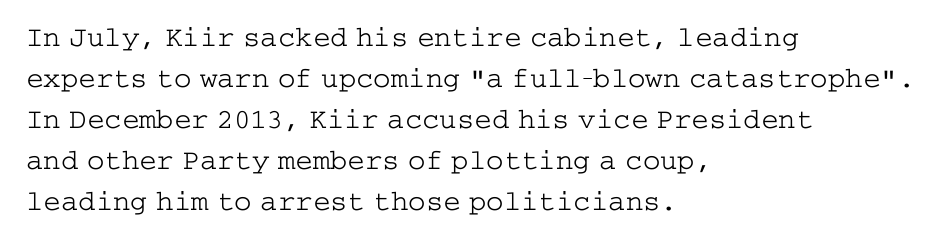
Q: Is the text bold? A: No.
Q: Is the text italic (slanted)? A: No, it is upright.
Q: Is the typeface a serif or a sans-serif typeface? A: Serif.
Q: Is the text underlined? A: No.
Q: How is the paragraph aligned? A: Left-aligned.
Q: Is the spacing between letters normal or unusually wide? A: Normal.
Q: Is the spacing between lines tight, normal or loose? A: Normal.
Q: Width (condensed, normal, or wide)? A: Wide.
Q: Stroke contrast? A: Low.
Q: x-height? A: Medium.
